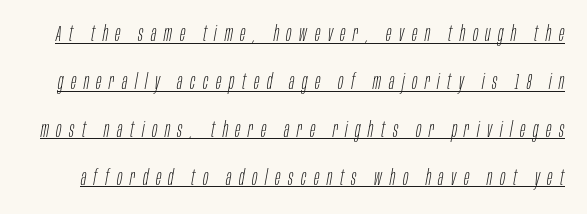
The image shows 22 px text type, italic (leaning right); set loose line spacing (2.18x), unusually wide letter spacing (+0.35 em), underlined.
